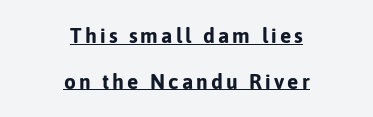
Q: Is the text bold? A: Yes.
Q: Is the text italic (slanted)? A: No, it is upright.
Q: Is the text underlined? A: Yes.
Q: How is the paragraph aligned? A: Centered.
Q: Is the spacing between lines tight, normal or loose? A: Loose.
